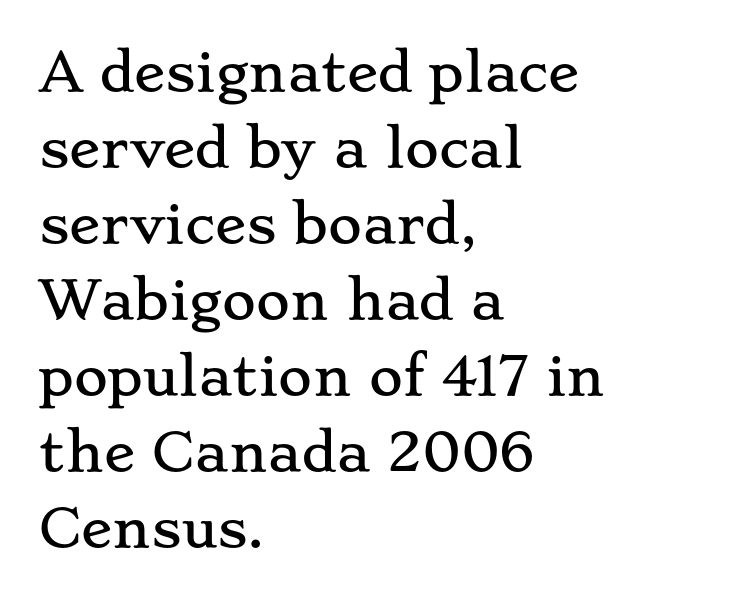
Q: Is the text italic (slanted)? A: No, it is upright.
Q: Is the typeface a serif or a sans-serif typeface? A: Serif.
Q: Is the text underlined? A: No.
Q: How is the paragraph aligned? A: Left-aligned.
Q: Is the spacing between letters normal or unusually wide? A: Normal.
Q: Is the spacing between lines tight, normal or loose? A: Normal.
Q: Width (condensed, normal, or wide)? A: Wide.
Q: Stroke contrast? A: Low.
Q: x-height? A: Small.
Q: Monospaced? A: No.
